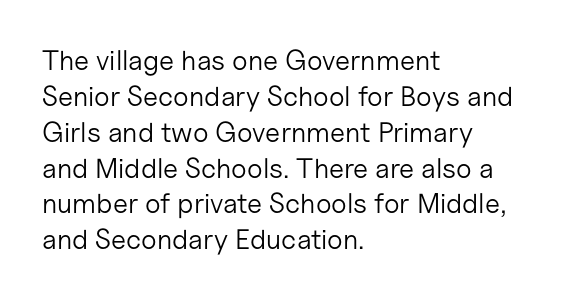
{"serif": "no", "italic": "no", "bold": "no", "weight": "light", "width": "normal", "stroke_contrast": "low", "x_height": "medium", "monospaced": "no", "underline": "no", "align": "left", "line_spacing": "normal", "line_spacing_ratio": 1.28, "letter_spacing": "normal", "letter_spacing_em": 0.0, "glyph_px": 28}
